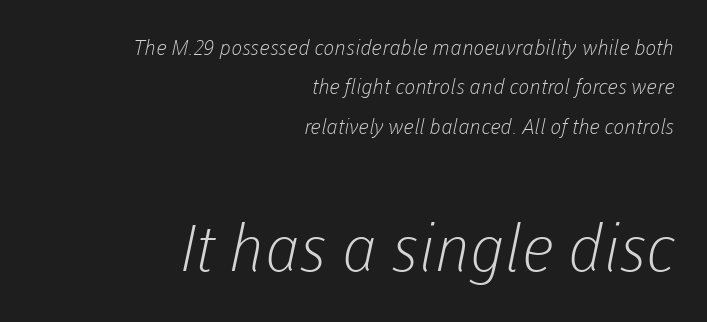
The image shows 64 px light sans-serif type; set right-aligned, line spacing 1.88x, normal letter spacing, not underlined; the second (bottom) block is 3.05x larger; low stroke contrast and a medium x-height.
